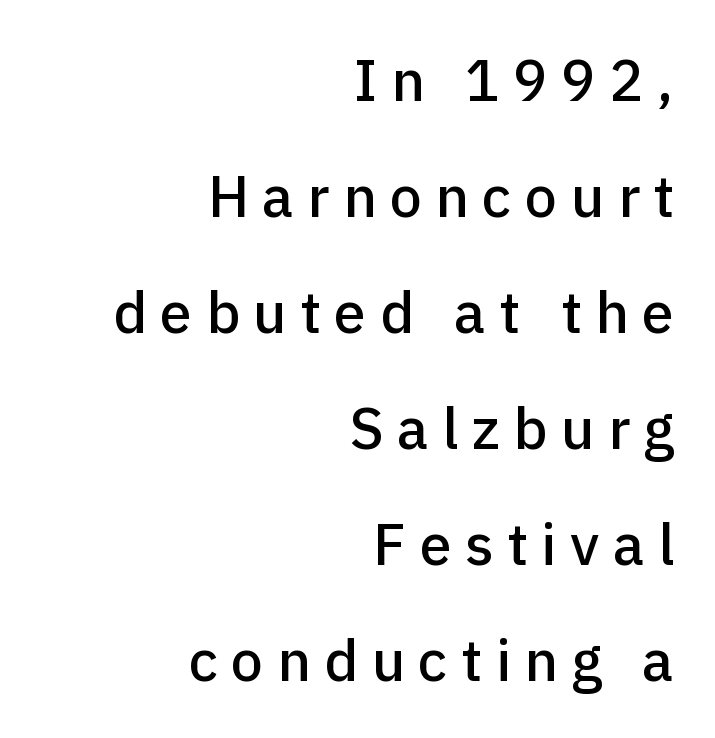
Q: Is the text italic (slanted)? A: No, it is upright.
Q: Is the typeface a serif or a sans-serif typeface? A: Sans-serif.
Q: Is the text underlined? A: No.
Q: How is the paragraph aligned? A: Right-aligned.
Q: Is the spacing between letters normal or unusually wide? A: Unusually wide.
Q: Is the spacing between lines tight, normal or loose? A: Loose.
Q: Width (condensed, normal, or wide)? A: Normal.
Q: Stroke contrast? A: Low.
Q: x-height? A: Medium.
Q: Monospaced? A: No.
